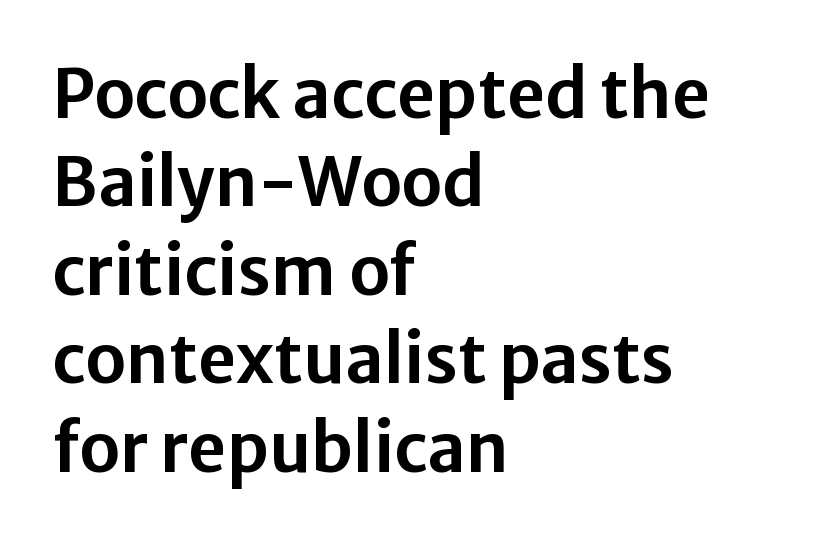
Q: Is the text italic (slanted)? A: No, it is upright.
Q: Is the typeface a serif or a sans-serif typeface? A: Sans-serif.
Q: Is the text underlined? A: No.
Q: How is the paragraph aligned? A: Left-aligned.
Q: Is the spacing between letters normal or unusually wide? A: Normal.
Q: Is the spacing between lines tight, normal or loose? A: Normal.
Q: Width (condensed, normal, or wide)? A: Normal.
Q: Stroke contrast? A: Low.
Q: x-height? A: Medium.
Q: Monospaced? A: No.
